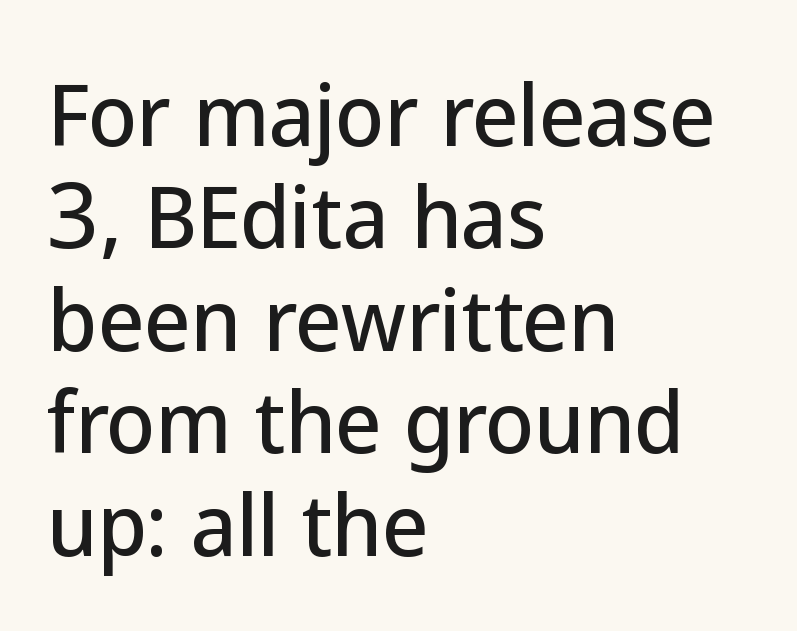
The specimen omits any rule beneath the text block's lines. Serif or sans? Sans — the stroke terminals are bare. You could call the tracking neutral — neither tight nor loose. Here the designer chose a conventional face with non-uniform glyph widths. Notice how descenders clear the ascenders below comfortably — that's standard leading. Where is the straight margin? On the left.
